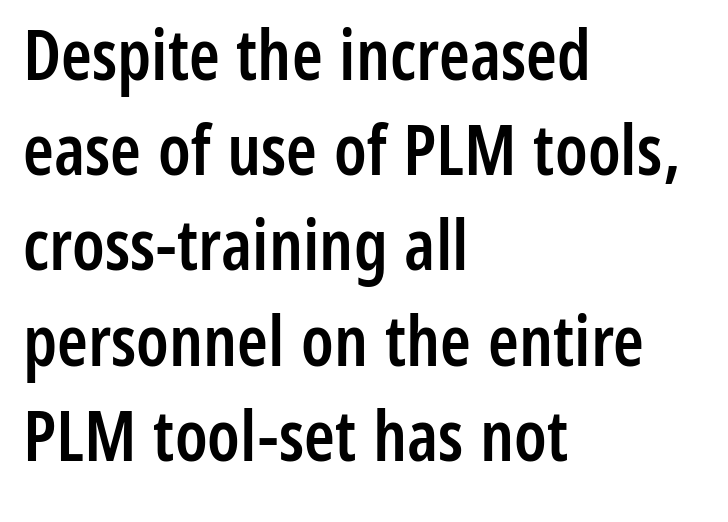
Teacher's note: observe the even left margin — that is flush-left alignment. Observe the absence of serifs on each vertical stroke in this sample. Does extra space separate the letters? No, they use regular spacing. Italic: no, the glyphs are upright roman. Students, this is semibold: more ink than regular, less than bold.
